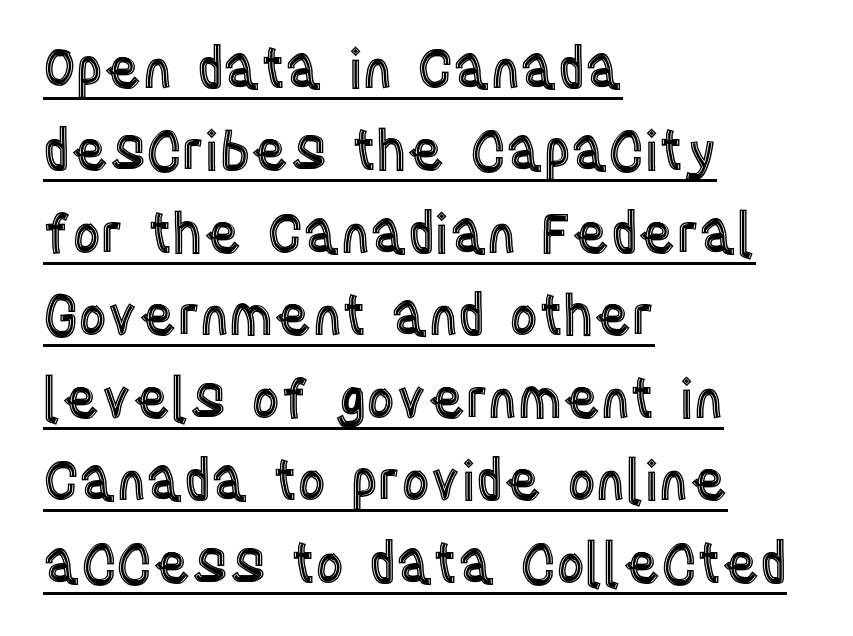
Q: Is the text italic (slanted)? A: No, it is upright.
Q: Is the text underlined? A: Yes.
Q: How is the paragraph aligned? A: Left-aligned.
Q: Is the spacing between letters normal or unusually wide? A: Normal.
Q: Is the spacing between lines tight, normal or loose? A: Normal.
Q: Width (condensed, normal, or wide)? A: Condensed.
Q: x-height? A: Large.
Q: Monospaced? A: No.
